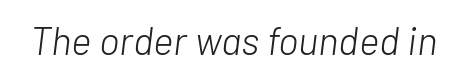
Q: Is the text bold? A: No.
Q: Is the text italic (slanted)? A: Yes, it leans right by about 7 degrees.
Q: Is the text underlined? A: No.
Q: Is the spacing between letters normal or unusually wide? A: Normal.
Q: Width (condensed, normal, or wide)? A: Normal.
Q: Stroke contrast? A: Low.
Q: x-height? A: Medium.
Q: Monospaced? A: No.
